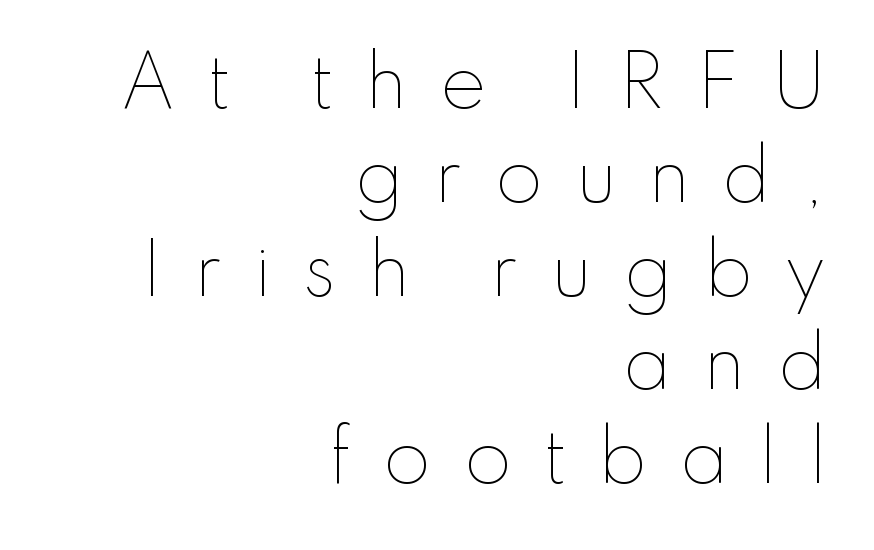
{"italic": "no", "bold": "no", "weight": "thin", "width": "normal", "stroke_contrast": "low", "x_height": "small", "monospaced": "no", "underline": "no", "align": "right", "line_spacing": "normal", "line_spacing_ratio": 1.34, "letter_spacing": "wide", "letter_spacing_em": 0.44, "glyph_px": 70}
